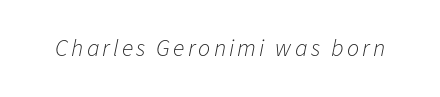
Style check: oblique. The font is comparable to plain body text, perhaps lighter. Just letters on the line, the space beneath them empty.
